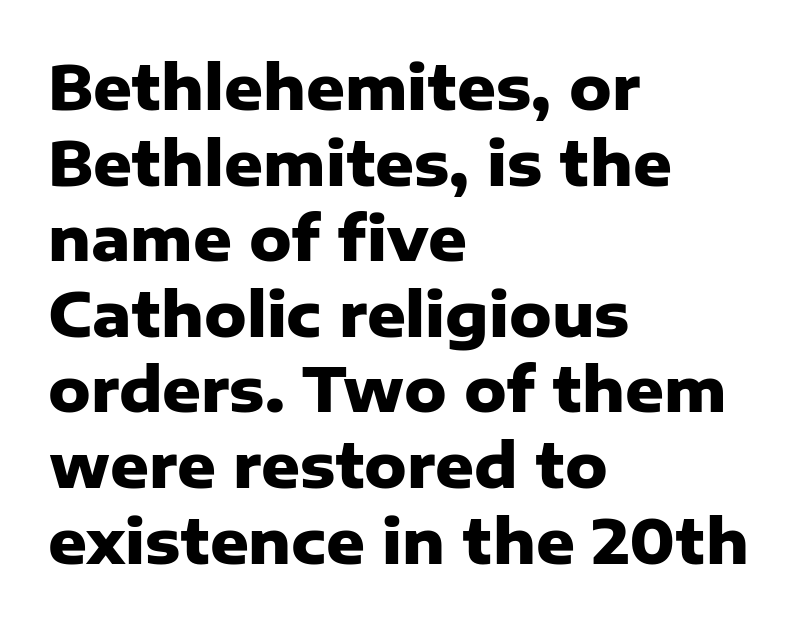
The image shows 60 px heavy sans-serif type, upright; set left-aligned, normal line spacing (1.26x), normal letter spacing, not underlined; low stroke contrast and a medium x-height.
